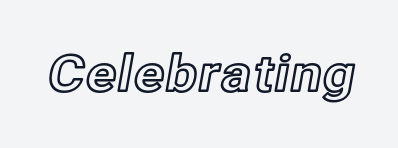
Glance below the letters and you will spot only blank space. How are the letters spaced? Ordinarily, with no added tracking. Each letter keeps its own natural width here, so spacing adapts to shape.
